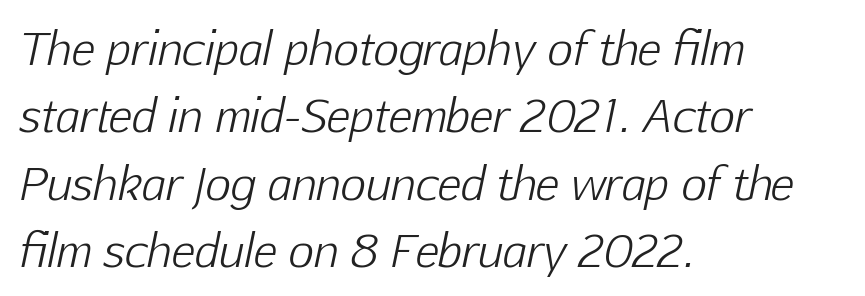
The image shows 44 px light type, italic (leaning right); set left-aligned, normal line spacing (1.53x), normal letter spacing, not underlined; low stroke contrast and a medium x-height.
